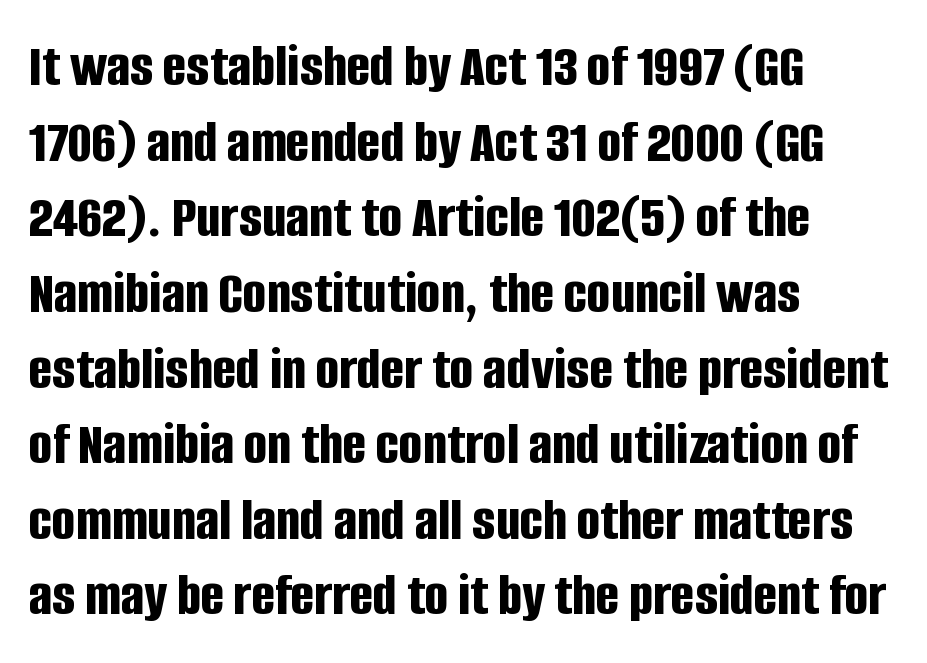
Rule under the text: the space is simply empty. The passage shown has conventional tracking throughout. Line starts are locked; line ends wander. Letterform terminals end flat and unadorned throughout the passage. These lines are rendered in a variable-pitch font. This is the regular roman posture of the typeface.
